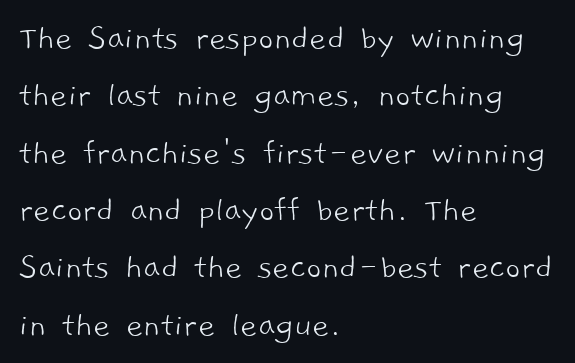
{"serif": "no", "bold": "no", "weight": "light", "width": "normal", "stroke_contrast": "low", "x_height": "medium", "monospaced": "no", "underline": "no", "align": "left", "line_spacing": "normal", "line_spacing_ratio": 1.55, "letter_spacing": "normal", "letter_spacing_em": 0.0, "glyph_px": 37}
